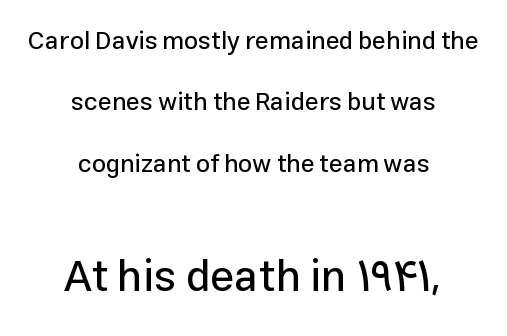
{"serif": "no", "italic": "no", "width": "normal", "stroke_contrast": "low", "x_height": "medium", "monospaced": "no", "underline": "no", "align": "center", "line_spacing": "loose", "line_spacing_ratio": 2.46, "letter_spacing": "normal", "letter_spacing_em": 0.0, "larger_block": "second", "size_ratio": 1.76, "glyph_px": 44}
